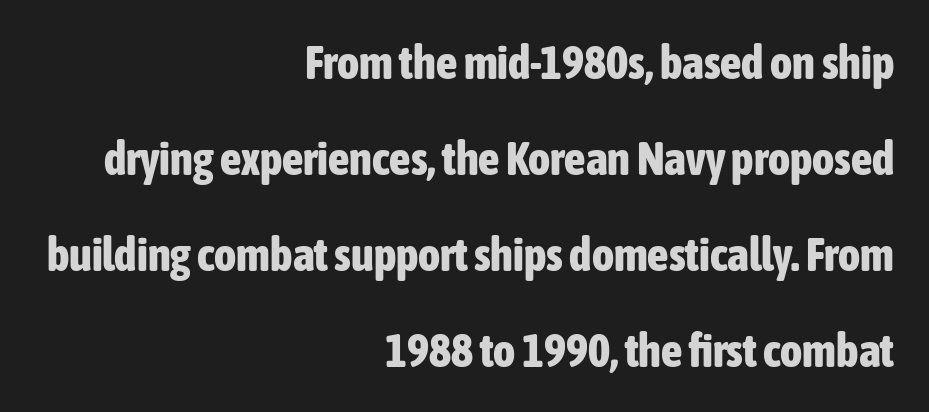
Q: Is the text bold? A: Yes.
Q: Is the text italic (slanted)? A: No, it is upright.
Q: Is the typeface a serif or a sans-serif typeface? A: Sans-serif.
Q: Is the text underlined? A: No.
Q: How is the paragraph aligned? A: Right-aligned.
Q: Is the spacing between letters normal or unusually wide? A: Normal.
Q: Is the spacing between lines tight, normal or loose? A: Loose.
Q: Width (condensed, normal, or wide)? A: Condensed.
Q: Stroke contrast? A: Low.
Q: x-height? A: Medium.
Q: Monospaced? A: No.
